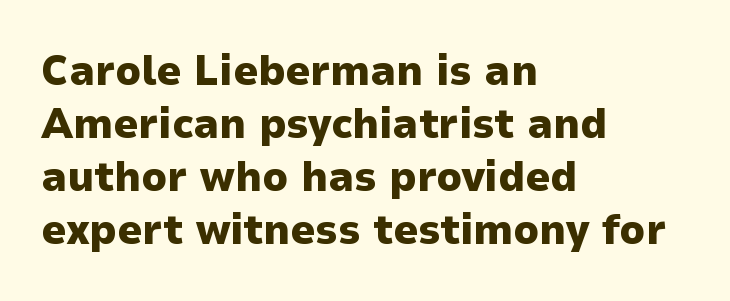
Q: Is the text bold? A: Yes.
Q: Is the text italic (slanted)? A: No, it is upright.
Q: Is the typeface a serif or a sans-serif typeface? A: Sans-serif.
Q: Is the text underlined? A: No.
Q: How is the paragraph aligned? A: Left-aligned.
Q: Is the spacing between letters normal or unusually wide? A: Normal.
Q: Width (condensed, normal, or wide)? A: Normal.
Q: Stroke contrast? A: Low.
Q: x-height? A: Medium.
Q: Monospaced? A: No.
